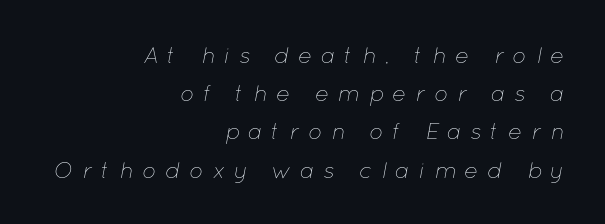
The image shows 23 px text type, italic (leaning right); set right-aligned, normal line spacing (1.66x), unusually wide letter spacing (+0.38 em), not underlined.
